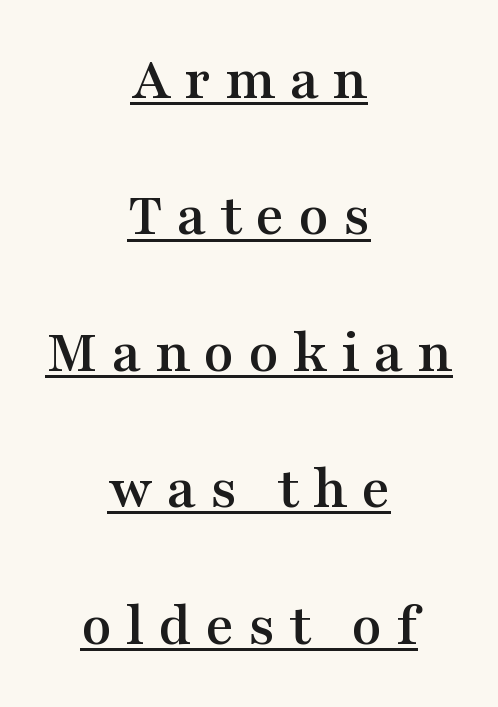
Q: Is the text italic (slanted)? A: No, it is upright.
Q: Is the typeface a serif or a sans-serif typeface? A: Serif.
Q: Is the text underlined? A: Yes.
Q: How is the paragraph aligned? A: Centered.
Q: Is the spacing between letters normal or unusually wide? A: Unusually wide.
Q: Is the spacing between lines tight, normal or loose? A: Loose.
Q: Width (condensed, normal, or wide)? A: Wide.
Q: Stroke contrast? A: Medium.
Q: x-height? A: Medium.
Q: Monospaced? A: No.
